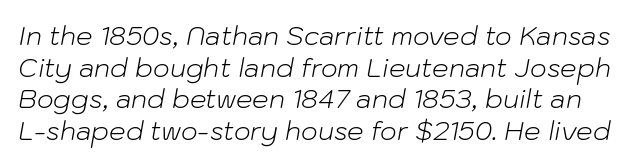
The image shows 26 px text type, italic (leaning right); set line spacing 1.22x, normal letter spacing, not underlined.
